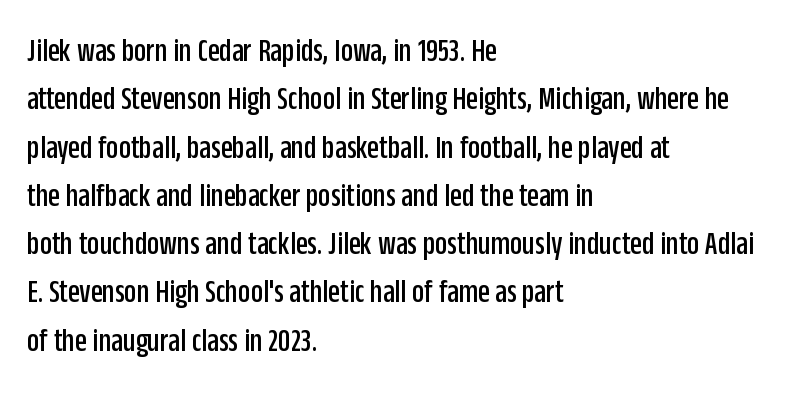
Glyph-to-glyph distance matches everyday printed text. This sample is left-justified, so line endings fall wherever the words run out. The block of text has a typical density, with ordinary space between rows. You can tell from the bare stems that sans-serif type was used. Glance below the letters and you will spot only blank space. This sample has the flowing, uneven cadence of proportional lettering.
